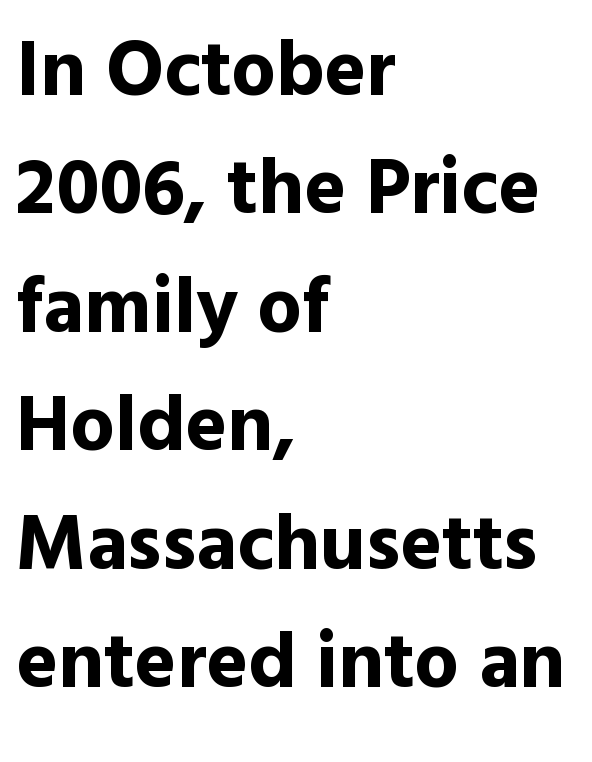
{"serif": "no", "italic": "no", "bold": "yes", "weight": "bold", "width": "normal", "x_height": "medium", "monospaced": "no", "underline": "no", "align": "left", "line_spacing": "normal", "line_spacing_ratio": 1.5, "letter_spacing": "normal", "letter_spacing_em": 0.0, "glyph_px": 79}
